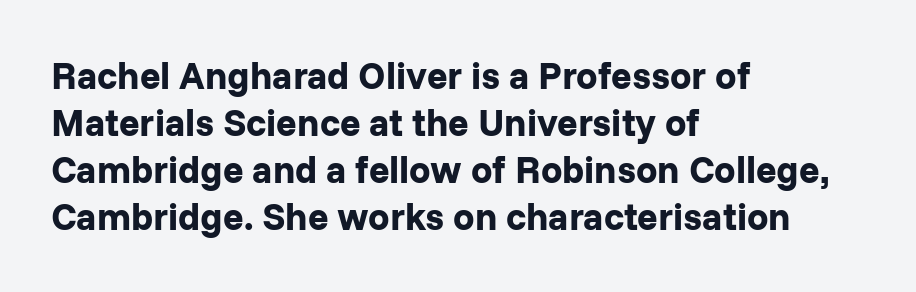
Q: Is the text bold? A: Yes.
Q: Is the text italic (slanted)? A: No, it is upright.
Q: Is the typeface a serif or a sans-serif typeface? A: Sans-serif.
Q: Is the text underlined? A: No.
Q: How is the paragraph aligned? A: Left-aligned.
Q: Is the spacing between letters normal or unusually wide? A: Normal.
Q: Width (condensed, normal, or wide)? A: Normal.
Q: Stroke contrast? A: Low.
Q: x-height? A: Medium.
Q: Monospaced? A: No.
